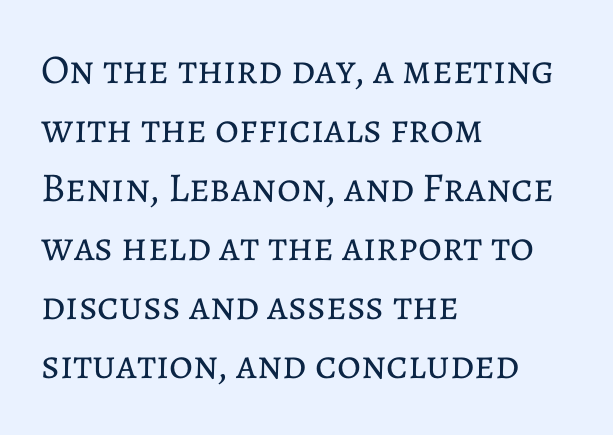
The lines sit at an ordinary, default distance from one another. Letters have the restrained weight of plain body copy at most. The face used here is proportionally spaced, like ordinary book or web type. Characters follow at the spacing the type designer built in. A student would call this left alignment; a typographer would say flush left, rag right. Honestly, there is no underline to notice here at all.
